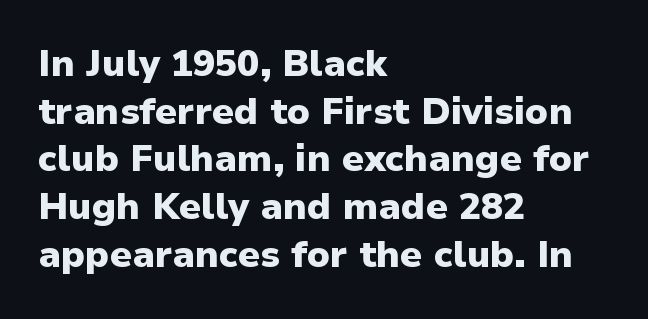
The passage shown is typed in a proportional face where columns would drift. Default kerning and tracking; the words read as compact shapes. Is the type bold? Yes — the strokes are clearly thick and heavy. A roman cut, with each character standing at attention.
